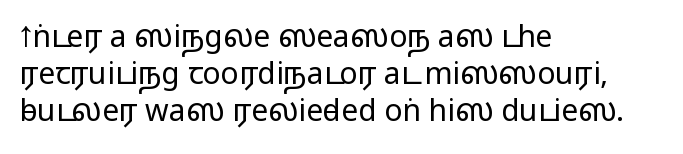
Layout note: lines flush left. A bare baseline throughout the passage. The passage shown is typed in a proportional face where columns would drift. A typesetter would label this face a sans. The gaps between neighbouring characters are ordinary and unremarkable. Tall strokes in this sample are plumb rather than angled.
